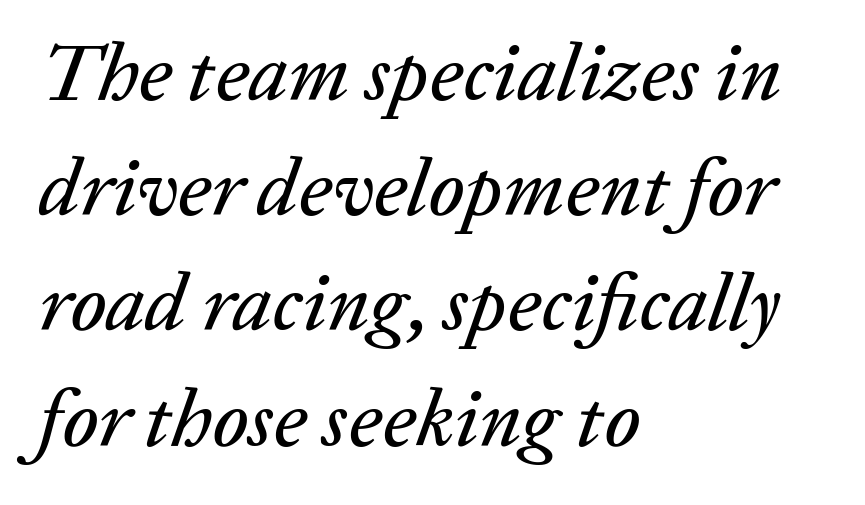
{"italic": "yes", "lean": "right", "slant_degrees": 20, "width": "normal", "stroke_contrast": "low", "x_height": "medium", "monospaced": "no", "underline": "no", "align": "left", "line_spacing": "normal", "line_spacing_ratio": 1.44, "letter_spacing": "normal", "letter_spacing_em": 0.0, "glyph_px": 80}
